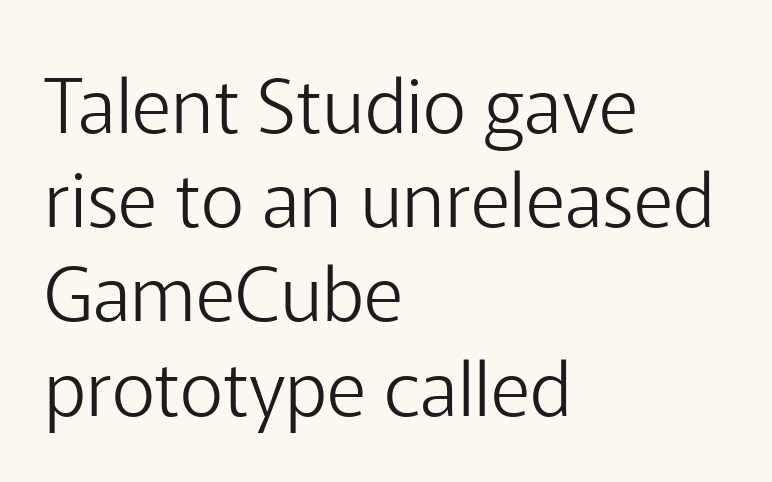
The image shows 76 px light sans-serif type, upright; set left-aligned, line spacing 1.24x, normal letter spacing, not underlined; low stroke contrast and a medium x-height.
